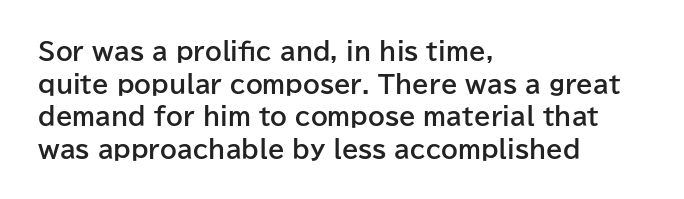
{"italic": "no", "bold": "yes", "underline": "no", "align": "left", "line_spacing": "normal", "line_spacing_ratio": 1.36, "letter_spacing": "normal", "letter_spacing_em": 0.0, "glyph_px": 24}
